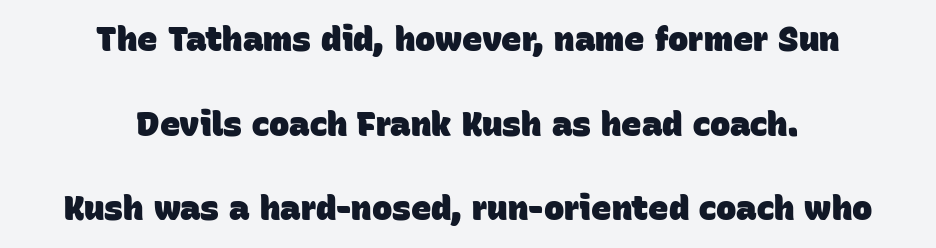
Q: Is the text bold? A: Yes.
Q: Is the typeface a serif or a sans-serif typeface? A: Sans-serif.
Q: Is the text underlined? A: No.
Q: How is the paragraph aligned? A: Centered.
Q: Is the spacing between letters normal or unusually wide? A: Normal.
Q: Is the spacing between lines tight, normal or loose? A: Loose.
Q: Width (condensed, normal, or wide)? A: Normal.
Q: Stroke contrast? A: Low.
Q: x-height? A: Large.
Q: Monospaced? A: No.
